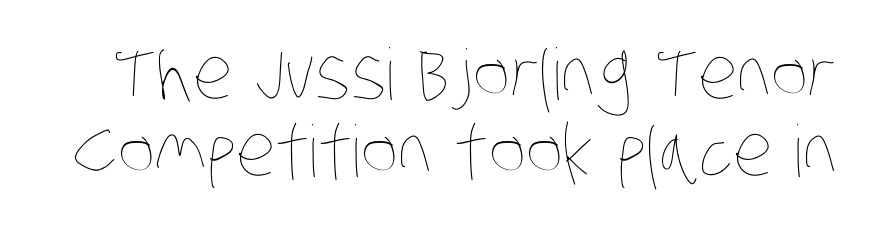
The image shows 71 px thin, condensed type; set tight line spacing (1.08x), normal letter spacing, not underlined; low stroke contrast and a large x-height.
